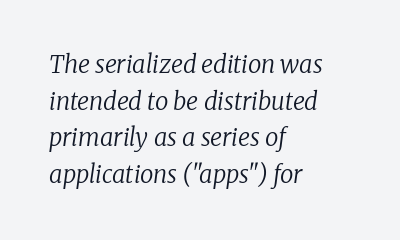
The image shows 24 px text type, italic (leaning right); set left-aligned, normal line spacing (1.53x), normal letter spacing, not underlined.
